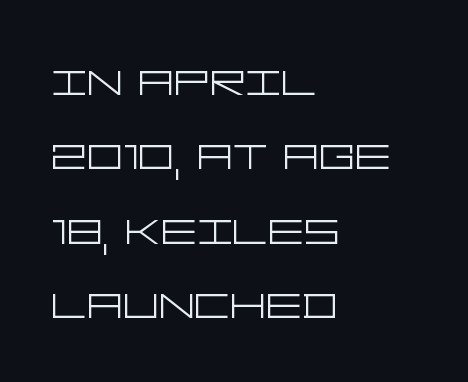
Which margin do the lines hug? The left one — the right edge is uneven. The font sits on the lighter half of the weight spectrum, regular included. This rendering features lettering with no underline. Regarding serifs, this sample does without them. Evenly set lines give the paragraph a standard silhouette. Tracking value appears to be zero — textbook default spacing.
